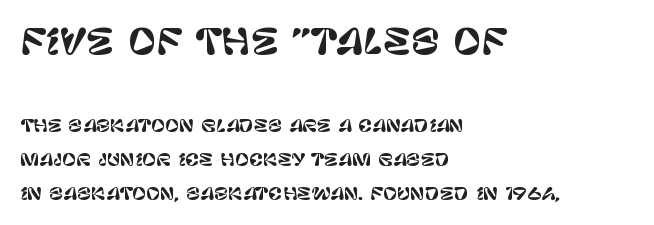
{"serif": "no", "width": "normal", "stroke_contrast": "low", "x_height": "large", "monospaced": "no", "underline": "no", "align": "left", "line_spacing": "loose", "line_spacing_ratio": 2.0, "letter_spacing": "normal", "letter_spacing_em": 0.0, "larger_block": "first", "size_ratio": 2.0, "glyph_px": 34}
